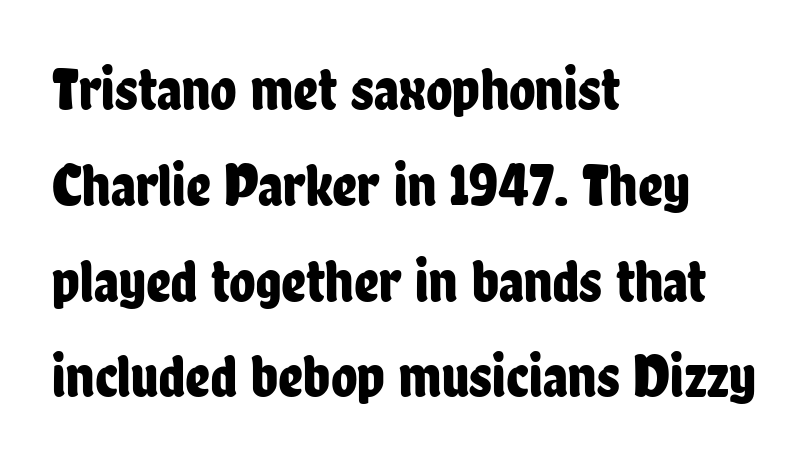
The image shows 61 px condensed sans-serif type, upright; set left-aligned, normal line spacing (1.57x), normal letter spacing, not underlined; low stroke contrast and a medium x-height.
